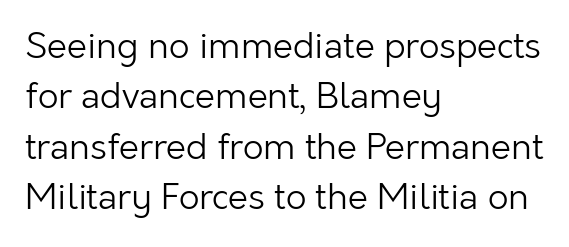
Q: Is the text bold? A: No.
Q: Is the text italic (slanted)? A: No, it is upright.
Q: Is the typeface a serif or a sans-serif typeface? A: Sans-serif.
Q: Is the text underlined? A: No.
Q: How is the paragraph aligned? A: Left-aligned.
Q: Is the spacing between letters normal or unusually wide? A: Normal.
Q: Is the spacing between lines tight, normal or loose? A: Normal.
Q: Width (condensed, normal, or wide)? A: Normal.
Q: Stroke contrast? A: Low.
Q: x-height? A: Medium.
Q: Monospaced? A: No.
